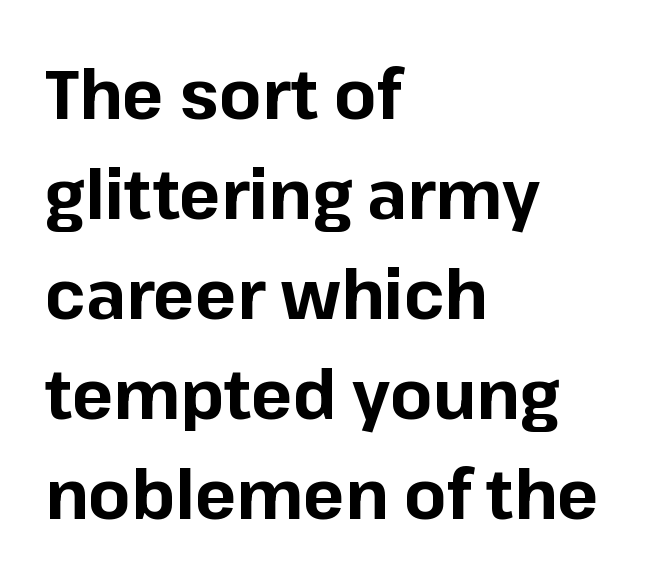
Q: Is the text bold? A: Yes.
Q: Is the text italic (slanted)? A: No, it is upright.
Q: Is the typeface a serif or a sans-serif typeface? A: Sans-serif.
Q: Is the text underlined? A: No.
Q: How is the paragraph aligned? A: Left-aligned.
Q: Is the spacing between letters normal or unusually wide? A: Normal.
Q: Is the spacing between lines tight, normal or loose? A: Normal.
Q: Width (condensed, normal, or wide)? A: Normal.
Q: Stroke contrast? A: Low.
Q: x-height? A: Medium.
Q: Monospaced? A: No.
